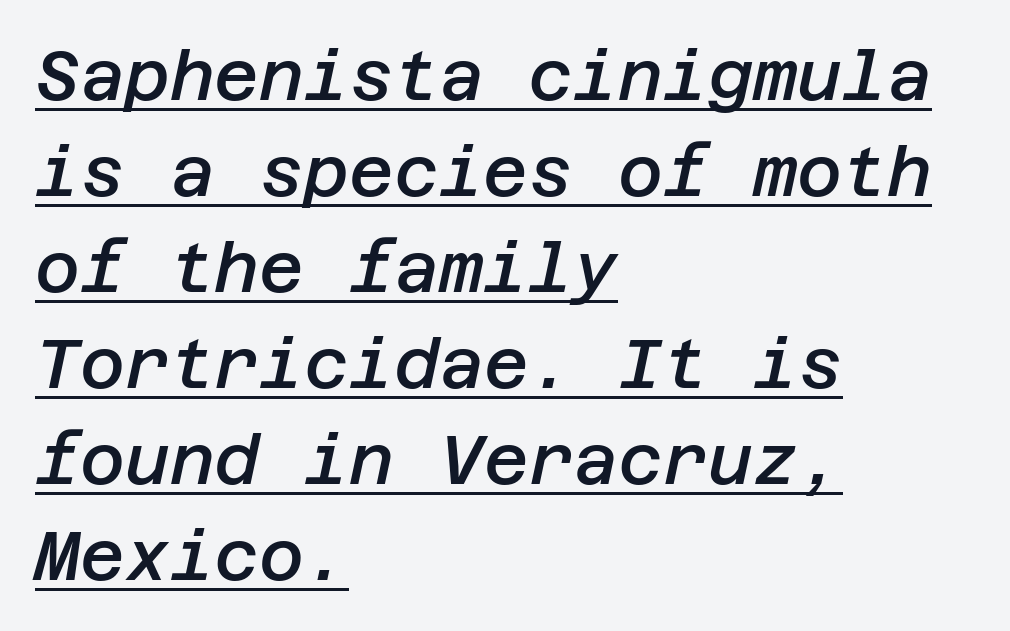
The image shows 69 px semibold type, italic (leaning right); set left-aligned, normal line spacing (1.39x), normal letter spacing, underlined; low stroke contrast and a large x-height.
